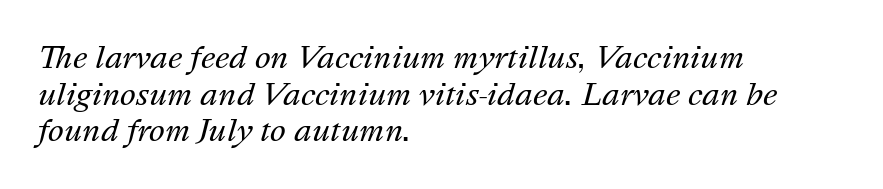
The image shows 30 px regular-weight type, italic (leaning right); set left-aligned, line spacing 1.22x, normal letter spacing, not underlined; medium stroke contrast and a medium x-height.
